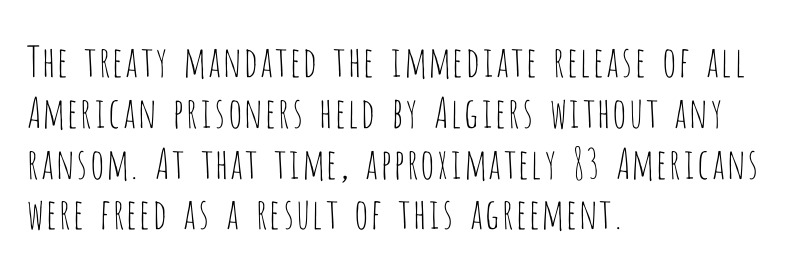
Vertical strokes here are truly vertical. Is this a fixed-width face? No — the glyphs have proportional, varying widths. The horizontal fit of the characters is conventional and even. Honestly, there is no underline to notice here at all. In CSS terms this would be text-align: left. Observe the absence of serifs on each vertical stroke in this sample.
